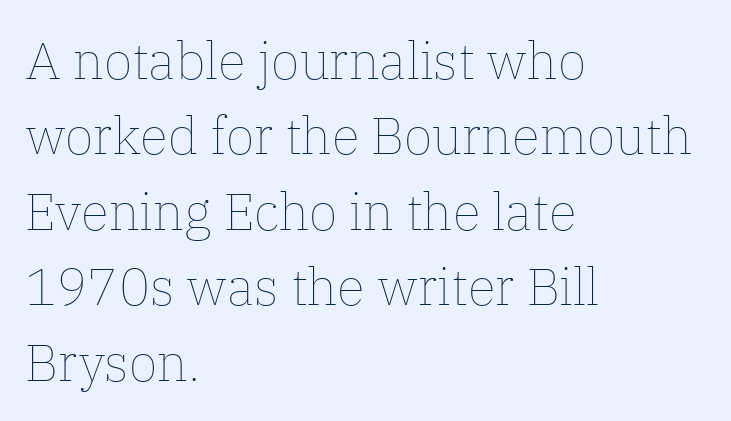
{"italic": "no", "bold": "no", "weight": "thin", "width": "normal", "stroke_contrast": "low", "x_height": "medium", "monospaced": "no", "underline": "no", "align": "left", "line_spacing": "normal", "line_spacing_ratio": 1.45, "letter_spacing": "normal", "letter_spacing_em": 0.0, "glyph_px": 52}
